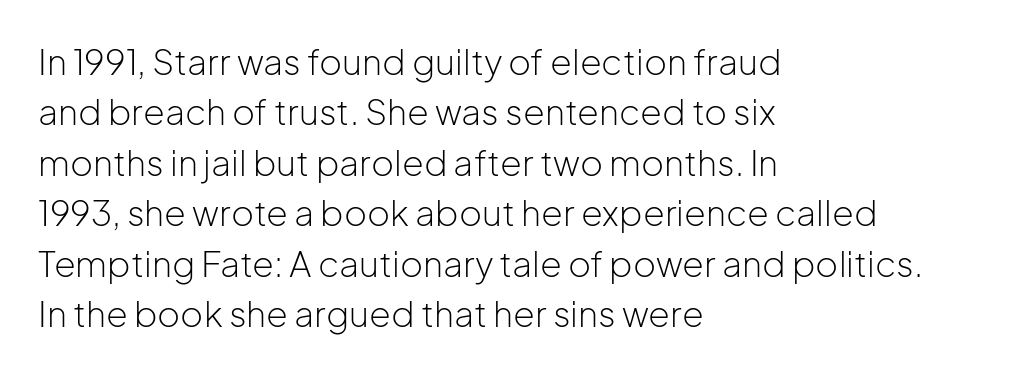
Nothing unusual about the tracking: characters are spaced as the font intends. Style check: upright. Typographically, this falls in the sans-serif category. The letters advance in unequal steps, a hallmark of proportional type.
